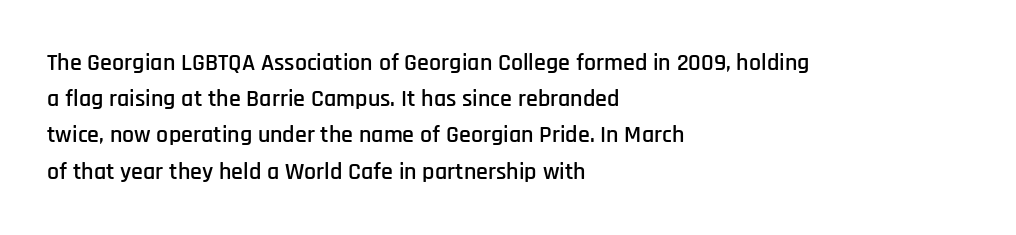
Q: Is the text italic (slanted)? A: No, it is upright.
Q: Is the text underlined? A: No.
Q: How is the paragraph aligned? A: Left-aligned.
Q: Is the spacing between letters normal or unusually wide? A: Normal.
Q: Is the spacing between lines tight, normal or loose? A: Normal.
